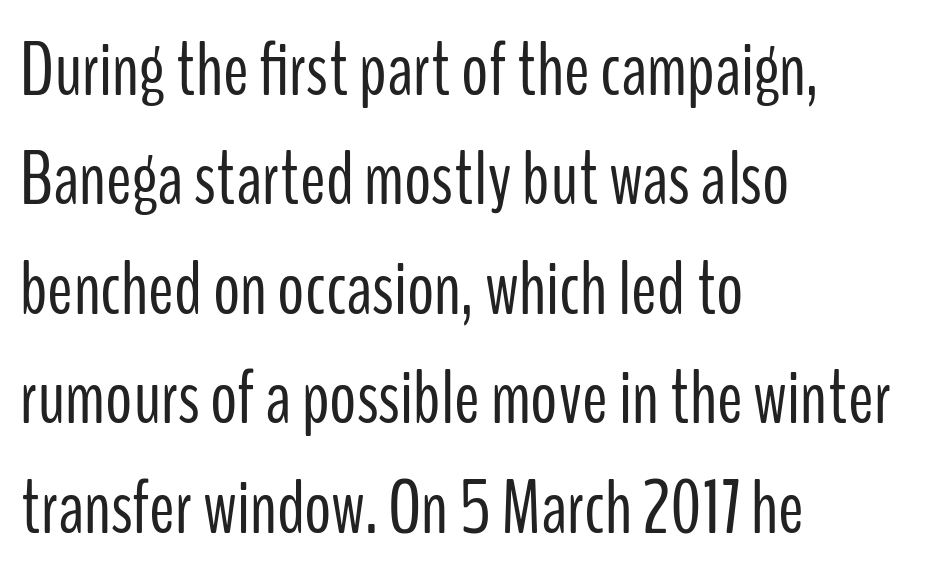
Q: Is the text bold? A: No.
Q: Is the text italic (slanted)? A: No, it is upright.
Q: Is the typeface a serif or a sans-serif typeface? A: Sans-serif.
Q: Is the text underlined? A: No.
Q: How is the paragraph aligned? A: Left-aligned.
Q: Is the spacing between letters normal or unusually wide? A: Normal.
Q: Is the spacing between lines tight, normal or loose? A: Normal.
Q: Width (condensed, normal, or wide)? A: Condensed.
Q: Stroke contrast? A: Low.
Q: x-height? A: Medium.
Q: Monospaced? A: No.
